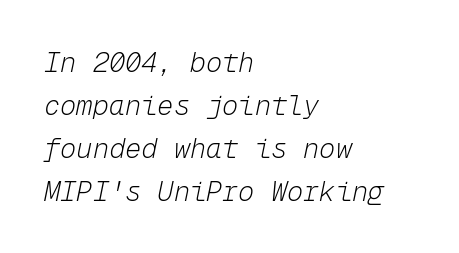
Unmarked baselines from the first word to the last. The rendering keeps characters at their native spacing. Caption: multi-line text, flush left, ragged right. Yep, that's italic — everything's leaning. Weight: not bold — regular or lighter.
